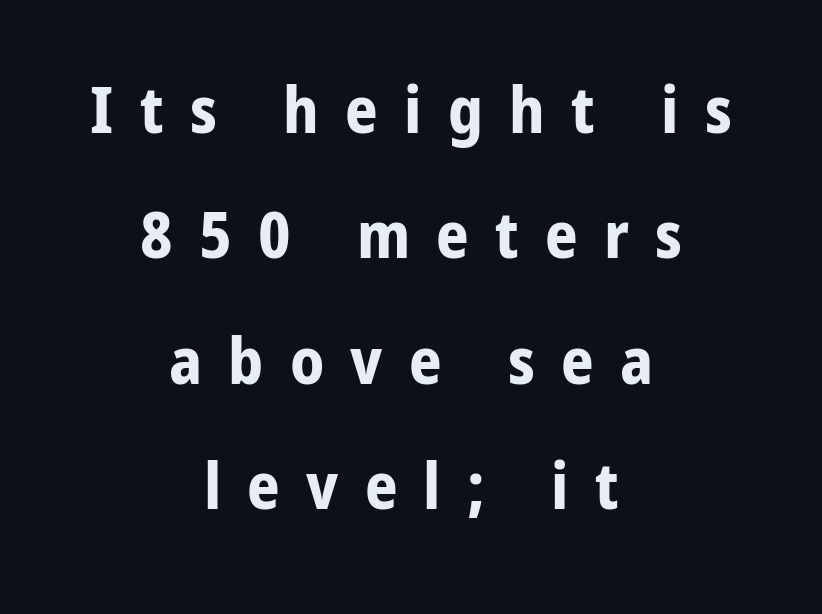
The letters are bold, with thick, heavy strokes. Beneath every word, the page is bare. Does extra space separate the letters? Yes, quite a lot of it. Posture: vertical. The face used here is a sans, in the tradition of grotesques and geometrics.
